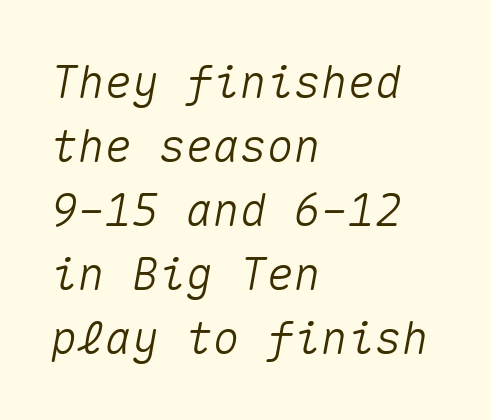
The image shows 45 px text type, italic (leaning right), monospaced; set left-aligned, normal line spacing (1.42x), normal letter spacing, not underlined; medium stroke contrast and a medium x-height.
